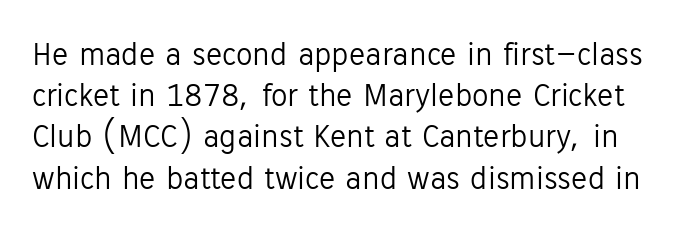
The image shows 33 px light sans-serif type, upright; set normal line spacing (1.25x), normal letter spacing, not underlined; low stroke contrast and a medium x-height.
